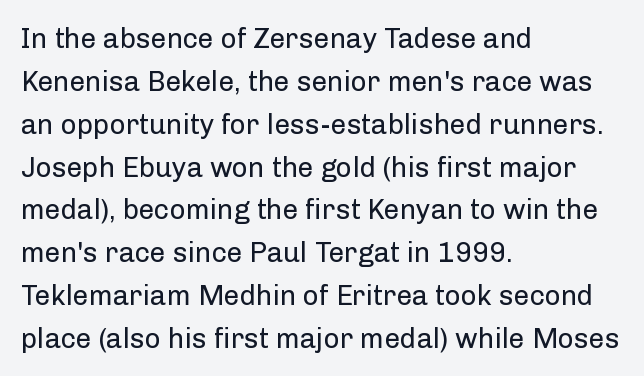
Q: Is the text bold? A: No.
Q: Is the text italic (slanted)? A: No, it is upright.
Q: Is the typeface a serif or a sans-serif typeface? A: Sans-serif.
Q: Is the text underlined? A: No.
Q: How is the paragraph aligned? A: Left-aligned.
Q: Is the spacing between letters normal or unusually wide? A: Normal.
Q: Is the spacing between lines tight, normal or loose? A: Normal.
Q: Width (condensed, normal, or wide)? A: Normal.
Q: Stroke contrast? A: Low.
Q: x-height? A: Medium.
Q: Monospaced? A: No.
